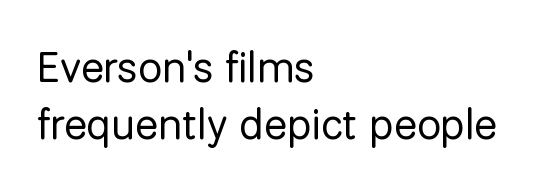
You could not count columns in this text — the font is proportionally spaced. The type sits square on the baseline with zero lean. Decoration check: the copy has no underline. One-word summary of the alignment: left. Does the type have serifs? No, each stem ends abruptly. The font sits on the lighter half of the weight spectrum, regular included.
